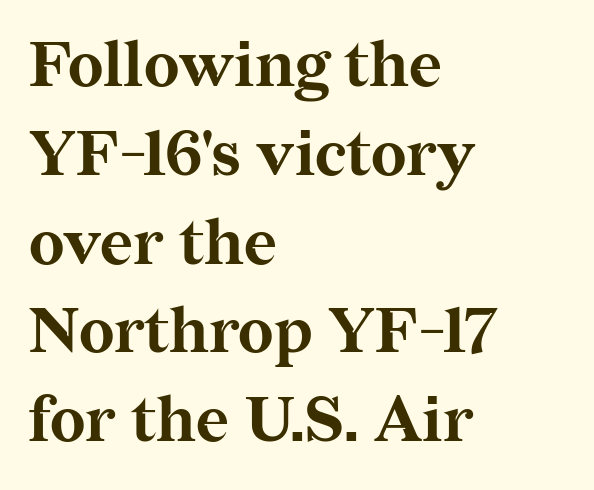
Summary of vertical rhythm: regular, with standard interline spacing. Type without underlining. Spacing verdict: proportional, widths tailored to each character. Every stem runs plumb, perpendicular to the baseline.
